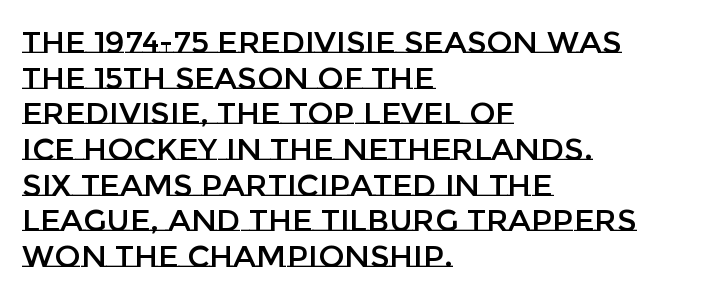
Q: Is the text italic (slanted)? A: No, it is upright.
Q: Is the text underlined? A: No.
Q: How is the paragraph aligned? A: Left-aligned.
Q: Is the spacing between letters normal or unusually wide? A: Normal.
Q: Is the spacing between lines tight, normal or loose? A: Tight.
Q: Width (condensed, normal, or wide)? A: Normal.
Q: Stroke contrast? A: Low.
Q: x-height? A: Large.
Q: Monospaced? A: No.
